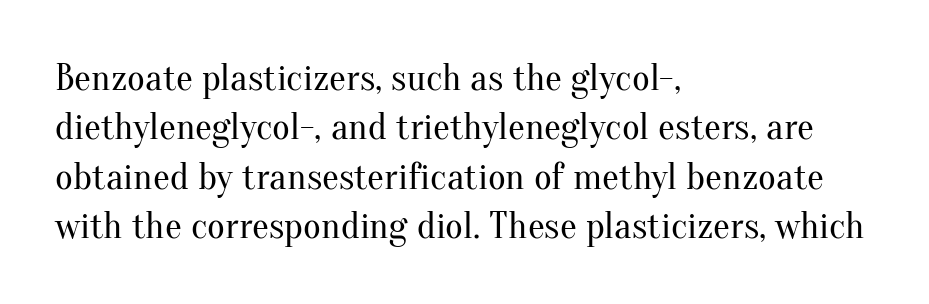
{"serif": "yes", "italic": "no", "bold": "no", "weight": "regular", "width": "normal", "stroke_contrast": "medium", "x_height": "small", "monospaced": "no", "underline": "no", "align": "left", "line_spacing": "normal", "line_spacing_ratio": 1.3, "letter_spacing": "normal", "letter_spacing_em": 0.0, "glyph_px": 38}
